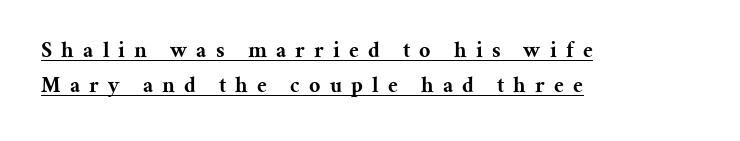
The image shows 22 px bold type, upright; set left-aligned, normal line spacing (1.61x), unusually wide letter spacing (+0.42 em), underlined.
